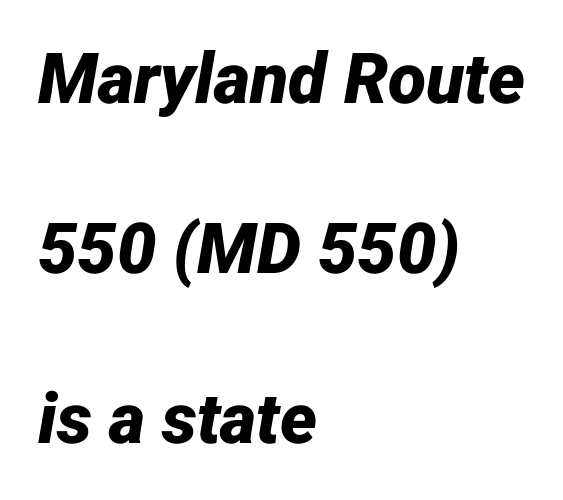
{"italic": "yes", "lean": "right", "slant_degrees": 12, "bold": "yes", "weight": "bold", "width": "normal", "stroke_contrast": "low", "x_height": "medium", "monospaced": "no", "underline": "no", "align": "left", "line_spacing": "loose", "line_spacing_ratio": 2.43, "letter_spacing": "normal", "letter_spacing_em": 0.0, "glyph_px": 70}
